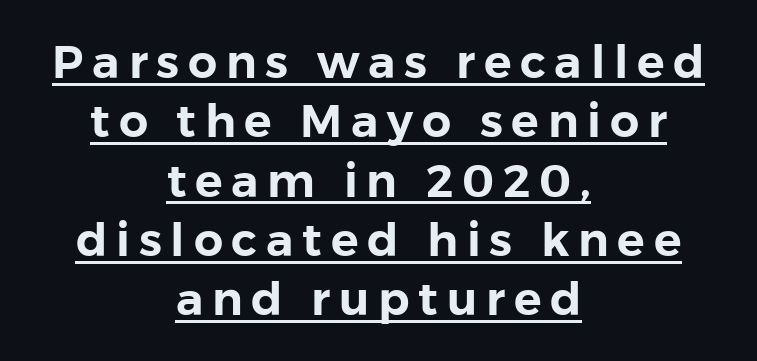
{"serif": "no", "italic": "no", "width": "normal", "stroke_contrast": "low", "x_height": "medium", "monospaced": "no", "underline": "yes", "align": "center", "line_spacing": "normal", "line_spacing_ratio": 1.29, "glyph_px": 46}
